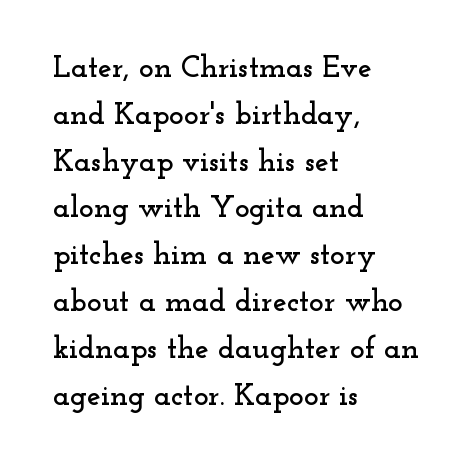
The image shows 31 px wide serif type, upright; set left-aligned, normal line spacing (1.51x), normal letter spacing, not underlined; low stroke contrast and a small x-height.
